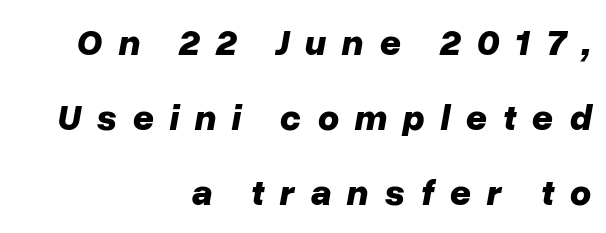
The image shows 37 px bold type, italic (leaning right); set right-aligned, loose line spacing (2.03x), unusually wide letter spacing (+0.42 em), not underlined; low stroke contrast and a medium x-height.
